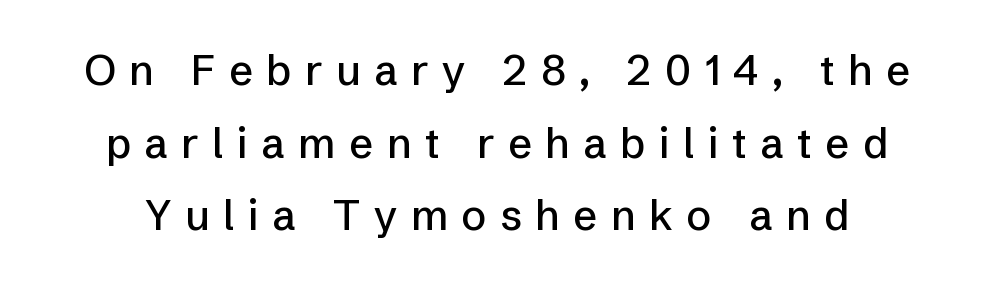
Q: Is the text italic (slanted)? A: No, it is upright.
Q: Is the typeface a serif or a sans-serif typeface? A: Sans-serif.
Q: Is the text underlined? A: No.
Q: Is the spacing between letters normal or unusually wide? A: Unusually wide.
Q: Width (condensed, normal, or wide)? A: Normal.
Q: Stroke contrast? A: Low.
Q: x-height? A: Medium.
Q: Monospaced? A: No.
